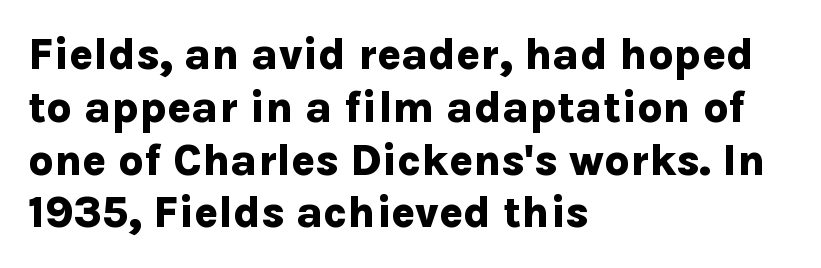
Q: Is the text bold? A: Yes.
Q: Is the text italic (slanted)? A: No, it is upright.
Q: Is the typeface a serif or a sans-serif typeface? A: Sans-serif.
Q: Is the text underlined? A: No.
Q: How is the paragraph aligned? A: Left-aligned.
Q: Is the spacing between letters normal or unusually wide? A: Normal.
Q: Width (condensed, normal, or wide)? A: Normal.
Q: Stroke contrast? A: Low.
Q: x-height? A: Medium.
Q: Monospaced? A: No.
